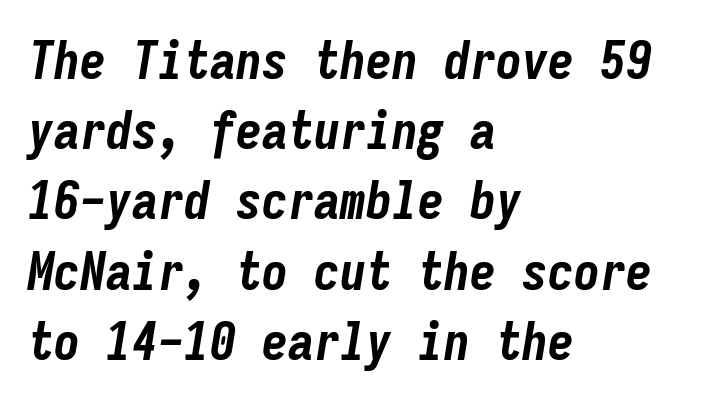
Emphasis by weight is at full strength: bold. Does the copy run flush right? No — it runs flush left. Each row of text sits above clean, open space. Summary of vertical rhythm: regular, with standard interline spacing. No extra tracking has been applied to these lines.
